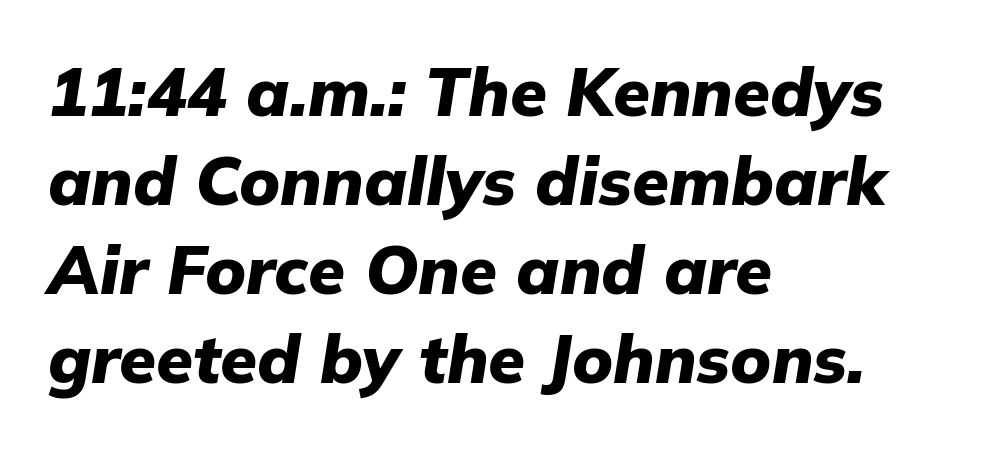
Q: Is the text bold? A: Yes.
Q: Is the text italic (slanted)? A: Yes, it leans right by about 9 degrees.
Q: Is the text underlined? A: No.
Q: How is the paragraph aligned? A: Left-aligned.
Q: Is the spacing between letters normal or unusually wide? A: Normal.
Q: Is the spacing between lines tight, normal or loose? A: Normal.
Q: Width (condensed, normal, or wide)? A: Normal.
Q: Stroke contrast? A: Low.
Q: x-height? A: Medium.
Q: Monospaced? A: No.
